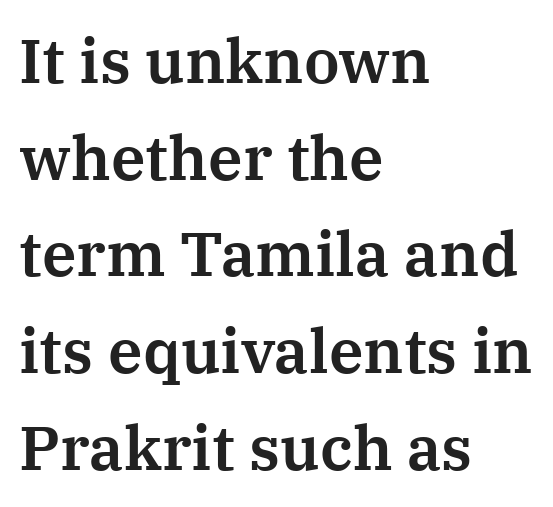
Clear beneath every line of the passage. Character widths vary here, with narrow letters taking less room than wide ones. Observe the serifs anchoring each vertical stroke in this sample. Is the letter spacing exaggerated? No — it looks like the ordinary default. The lines are quadded left. Reading down the column, the eye jumps a familiar distance to each next line.
